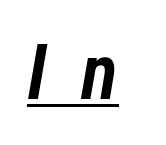
Display-style spreading of the glyphs; the letterfit is very open. Every word sits above its own underline. Think of a printed novel: that variable character pitch is what you see here. Caption: semibold face, moderately heavy strokes. Rendered with sloped, italic letterforms.
